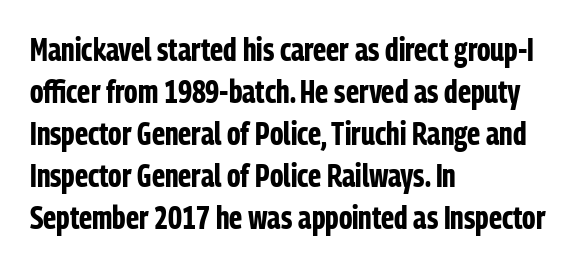
A typesetter would mark this as roman, not italic. The typesetter chose a ragged-right arrangement here. Between one letter and the next there's only the usual sliver of space. The rendering uses a bold face; every stroke is thick and dark.
